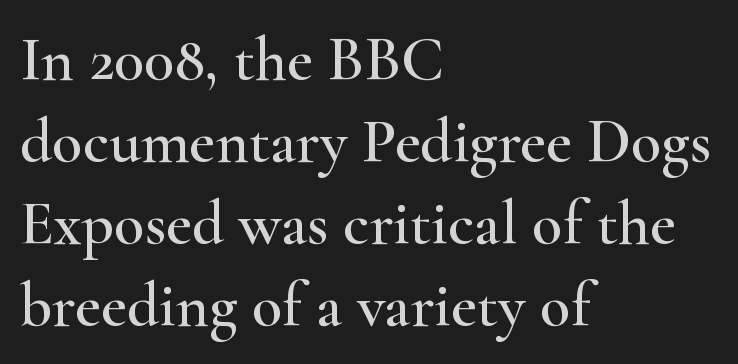
{"serif": "yes", "italic": "no", "width": "wide", "stroke_contrast": "high", "x_height": "small", "monospaced": "no", "underline": "no", "align": "left", "line_spacing": "normal", "line_spacing_ratio": 1.3, "letter_spacing": "normal", "letter_spacing_em": 0.0, "glyph_px": 63}
